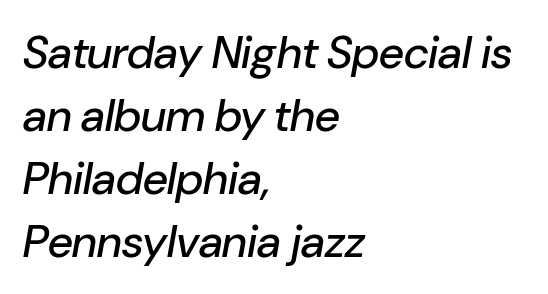
The face used here is proportionally spaced, like ordinary book or web type. One-word summary of the alignment: left. There is no visible air inserted between adjacent glyphs. The designer left line spacing at the default. Clear beneath every line of the passage.
